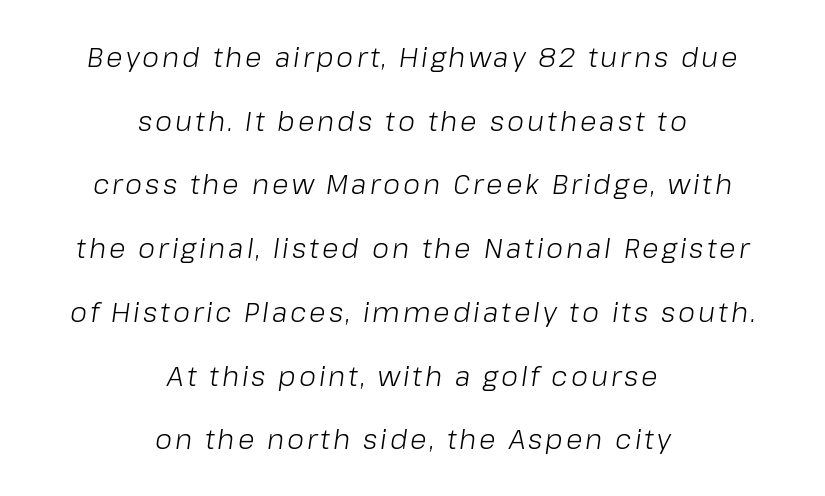
The image shows 27 px text type, italic (leaning right); set centered, loose line spacing (2.36x), not underlined.
